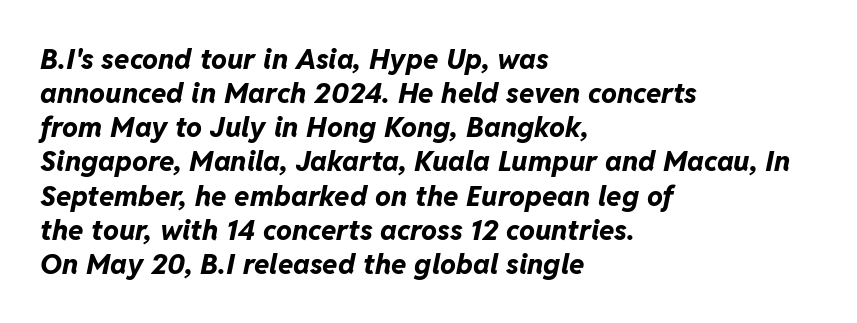
The image shows 28 px bold type, italic (leaning right); set left-aligned, line spacing 1.22x, normal letter spacing, not underlined; low stroke contrast and a medium x-height.
